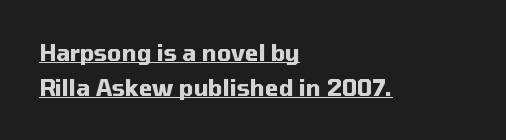
Q: Is the text bold? A: Yes.
Q: Is the text italic (slanted)? A: No, it is upright.
Q: Is the text underlined? A: Yes.
Q: How is the paragraph aligned? A: Left-aligned.
Q: Is the spacing between letters normal or unusually wide? A: Normal.
Q: Is the spacing between lines tight, normal or loose? A: Normal.
